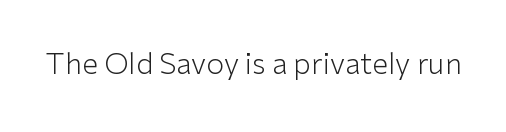
Type without underlining. Are there feet on the stems? There aren't — it's a sans. Spacing verdict: proportional, widths tailored to each character. The letterforms sit shoulder to shoulder at normal distance. The specimen reads as upright at a glance. The strokes carry an ordinary text weight at most.
